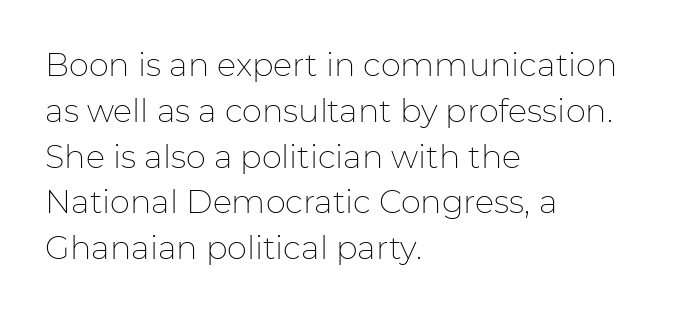
{"serif": "no", "italic": "no", "bold": "no", "weight": "thin", "width": "normal", "stroke_contrast": "low", "x_height": "medium", "monospaced": "no", "underline": "no", "align": "left", "line_spacing": "normal", "line_spacing_ratio": 1.43, "letter_spacing": "normal", "letter_spacing_em": 0.0, "glyph_px": 32}
